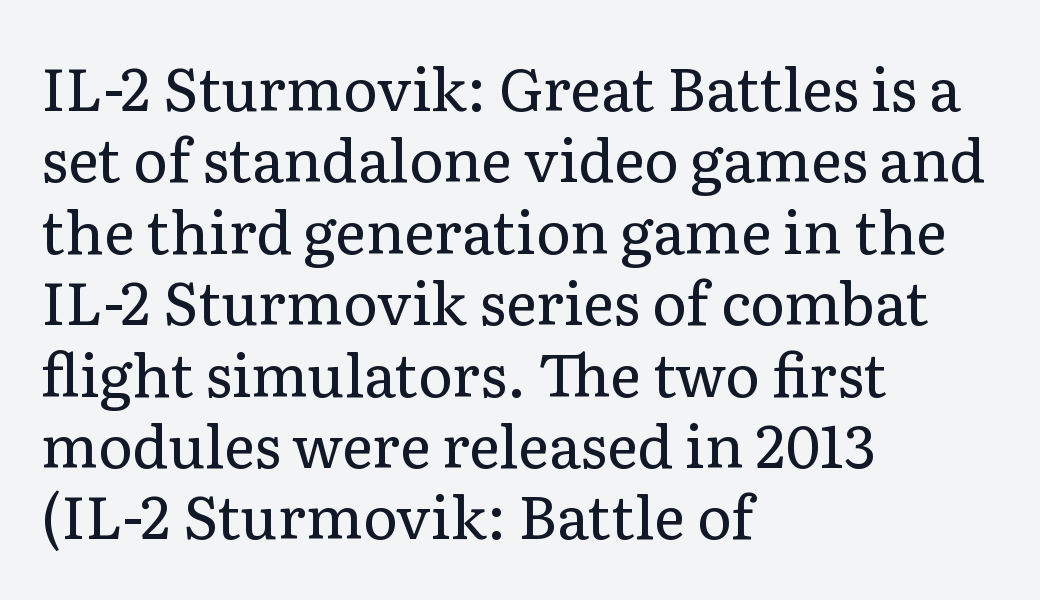
The image shows 59 px regular-weight serif type, upright; set left-aligned, line spacing 1.21x, normal letter spacing, not underlined; low stroke contrast and a medium x-height.
